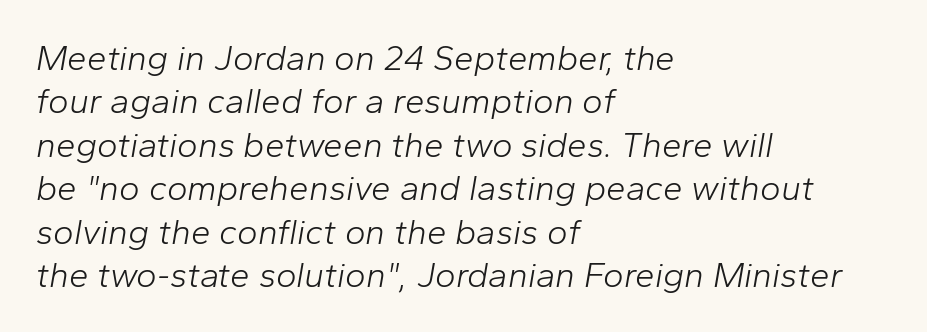
The image shows 35 px light type, italic (leaning right); set left-aligned, line spacing 1.24x, normal letter spacing, not underlined; low stroke contrast and a medium x-height.
